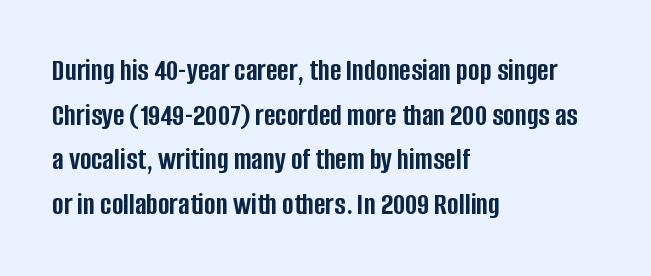
{"serif": "no", "italic": "no", "bold": "yes", "weight": "semibold", "width": "condensed", "stroke_contrast": "low", "x_height": "large", "monospaced": "no", "underline": "no", "align": "left", "line_spacing": "normal", "line_spacing_ratio": 1.44, "letter_spacing": "normal", "letter_spacing_em": 0.0, "glyph_px": 31}
